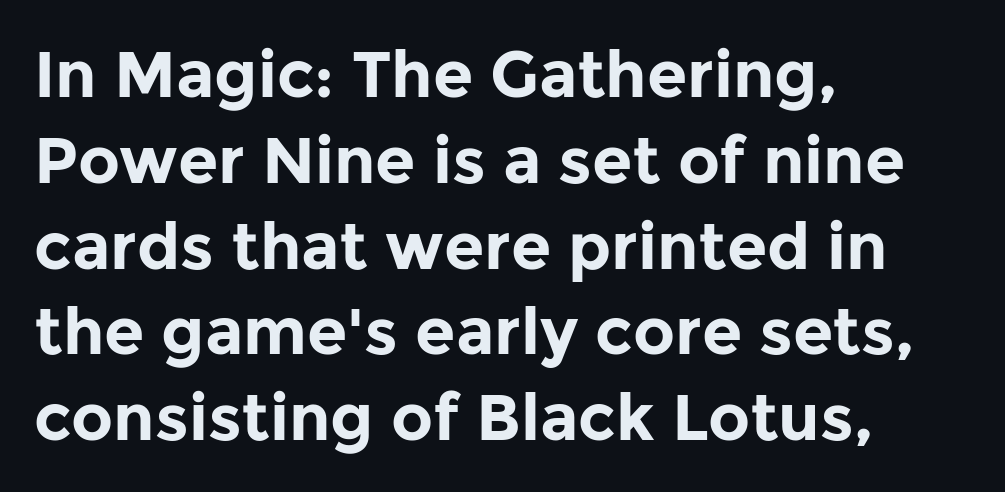
The image shows 65 px bold sans-serif type, upright; set left-aligned, normal line spacing (1.32x), normal letter spacing, not underlined; low stroke contrast and a medium x-height.
